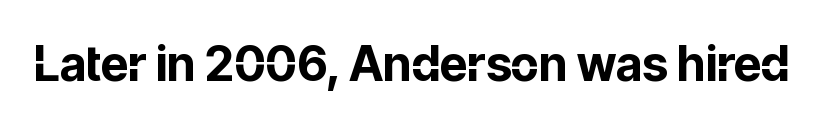
Q: Is the text bold? A: Yes.
Q: Is the text italic (slanted)? A: No, it is upright.
Q: Is the typeface a serif or a sans-serif typeface? A: Sans-serif.
Q: Is the text underlined? A: No.
Q: Is the spacing between letters normal or unusually wide? A: Normal.
Q: Width (condensed, normal, or wide)? A: Normal.
Q: Stroke contrast? A: Low.
Q: x-height? A: Medium.
Q: Monospaced? A: No.
